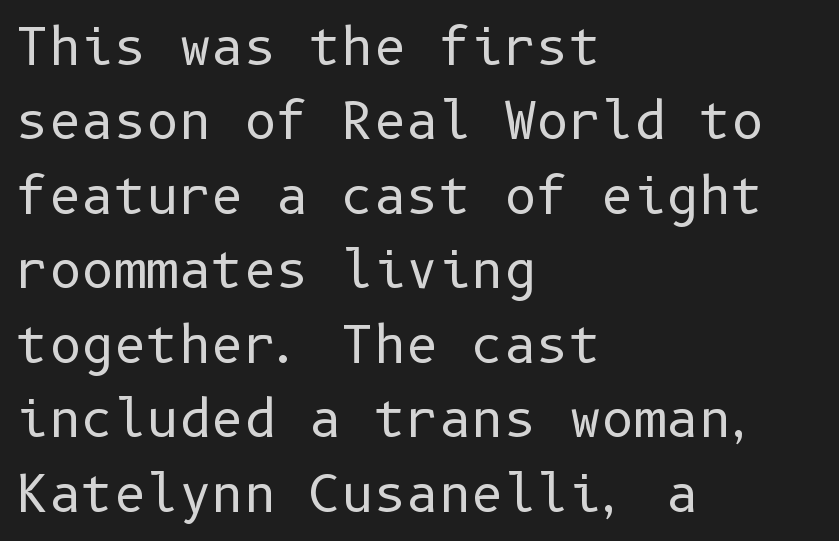
Q: Is the text bold? A: No.
Q: Is the text italic (slanted)? A: No, it is upright.
Q: Is the typeface a serif or a sans-serif typeface? A: Sans-serif.
Q: Is the text underlined? A: No.
Q: How is the paragraph aligned? A: Left-aligned.
Q: Is the spacing between letters normal or unusually wide? A: Normal.
Q: Is the spacing between lines tight, normal or loose? A: Normal.
Q: Width (condensed, normal, or wide)? A: Normal.
Q: Stroke contrast? A: Low.
Q: x-height? A: Medium.
